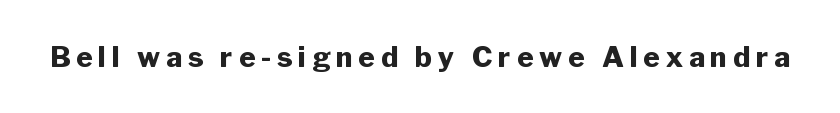
The image shows 28 px heavy sans-serif type, upright; set unusually wide letter spacing (+0.21 em), not underlined; low stroke contrast and a medium x-height.
